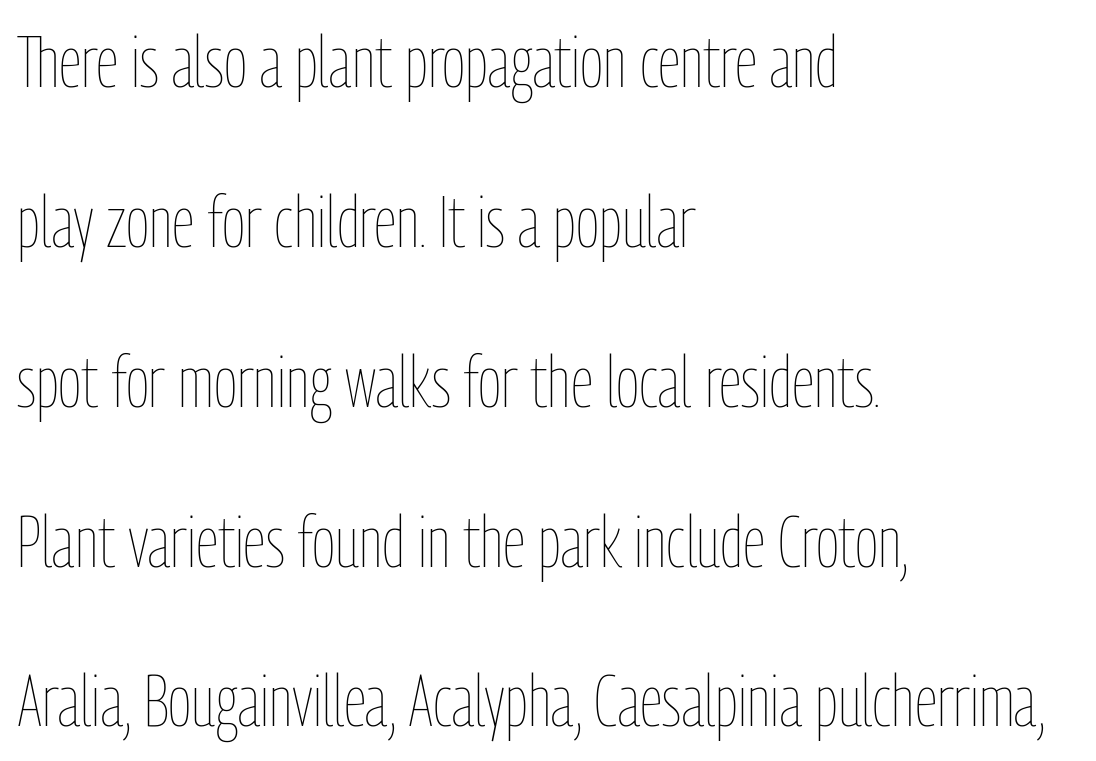
The image shows 72 px thin, condensed type, upright; set left-aligned, loose line spacing (2.22x), normal letter spacing, not underlined; low stroke contrast and a medium x-height.
